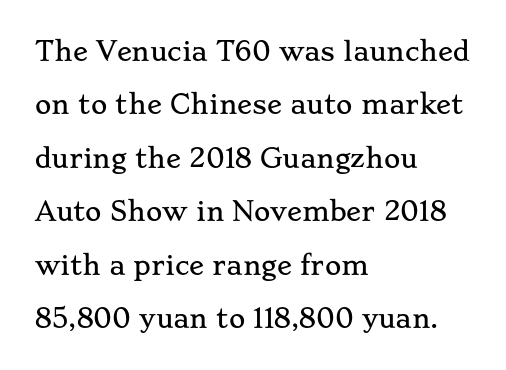
The image shows 25 px text type, upright; set left-aligned, loose line spacing (2.14x), normal letter spacing, not underlined.
